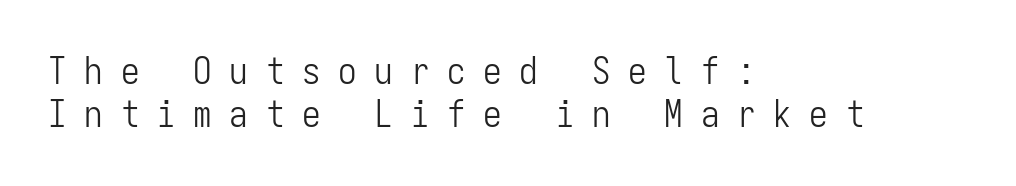
{"serif": "no", "italic": "no", "bold": "no", "weight": "light", "width": "condensed", "stroke_contrast": "low", "x_height": "medium", "monospaced": "yes", "underline": "no", "align": "left", "line_spacing": "tight", "line_spacing_ratio": 1.15, "letter_spacing": "wide", "letter_spacing_em": 0.48, "glyph_px": 37}
